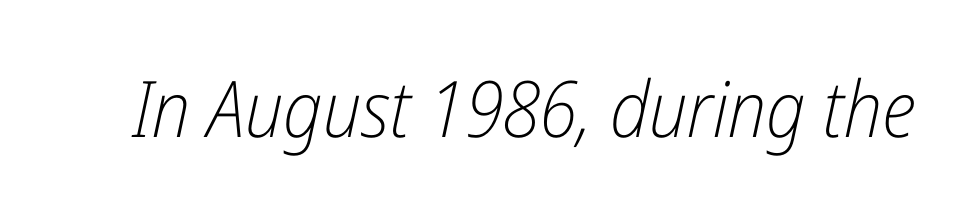
The image shows 78 px light, condensed type, italic (leaning right); set normal letter spacing, not underlined; low stroke contrast and a medium x-height.
